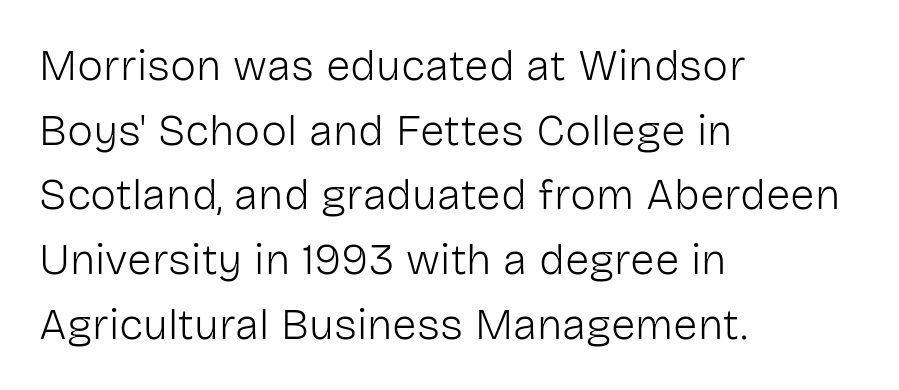
{"serif": "no", "italic": "no", "bold": "no", "weight": "light", "width": "normal", "stroke_contrast": "low", "x_height": "medium", "monospaced": "no", "underline": "no", "align": "left", "line_spacing": "normal", "line_spacing_ratio": 1.47, "letter_spacing": "normal", "letter_spacing_em": 0.0, "glyph_px": 44}
